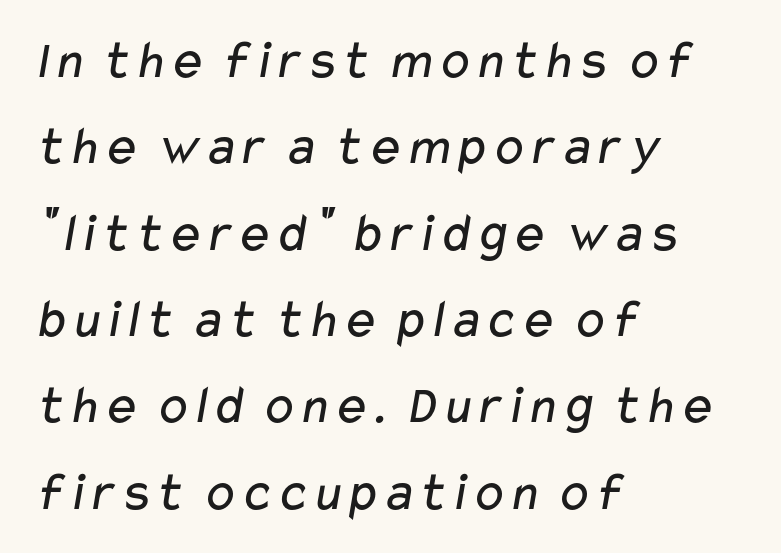
{"serif": "no", "bold": "no", "weight": "regular", "width": "wide", "stroke_contrast": "low", "x_height": "medium", "monospaced": "no", "underline": "no", "align": "left", "line_spacing": "normal", "line_spacing_ratio": 1.57, "letter_spacing": "normal", "letter_spacing_em": 0.0, "glyph_px": 55}
